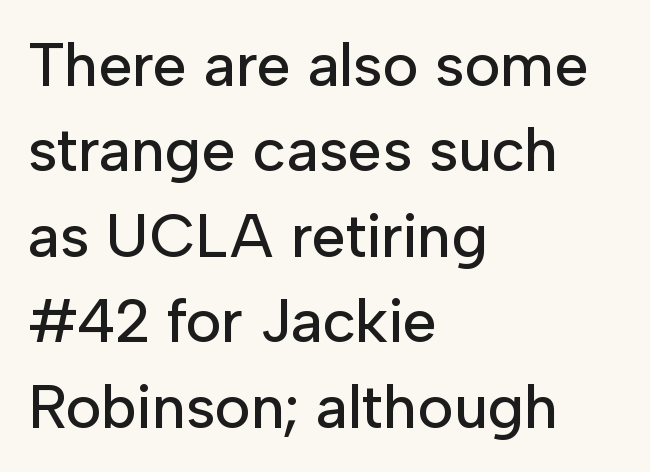
The image shows 61 px sans-serif type, upright; set left-aligned, normal line spacing (1.4x), normal letter spacing, not underlined; low stroke contrast and a medium x-height.
